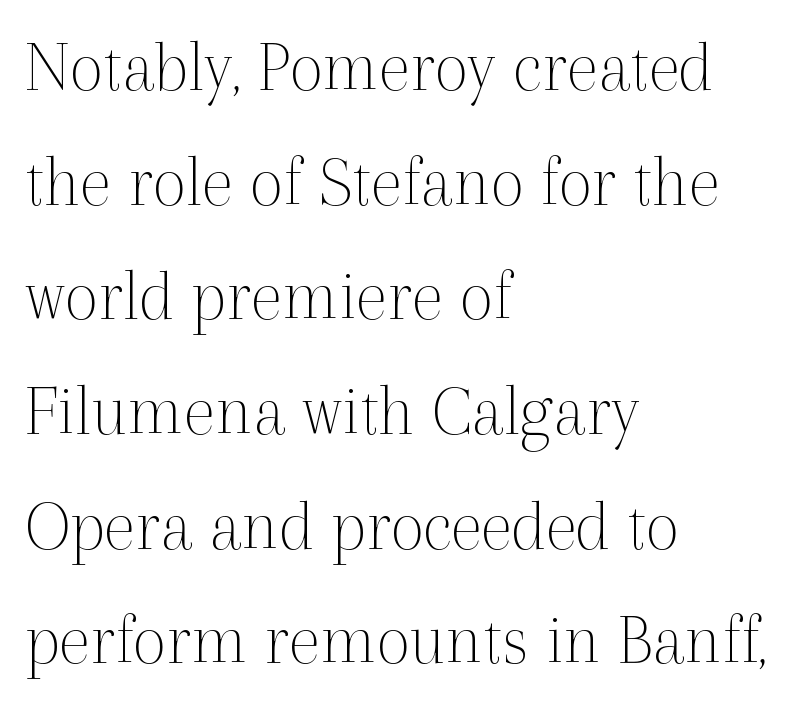
Q: Is the text bold? A: No.
Q: Is the text italic (slanted)? A: No, it is upright.
Q: Is the typeface a serif or a sans-serif typeface? A: Serif.
Q: Is the text underlined? A: No.
Q: How is the paragraph aligned? A: Left-aligned.
Q: Is the spacing between letters normal or unusually wide? A: Normal.
Q: Is the spacing between lines tight, normal or loose? A: Normal.
Q: Width (condensed, normal, or wide)? A: Normal.
Q: x-height? A: Medium.
Q: Monospaced? A: No.
